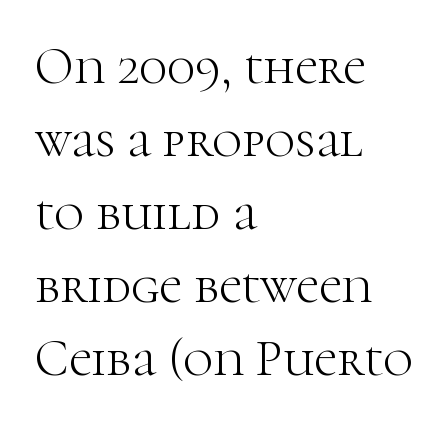
Is this a heavy cut? Hardly; it is regular or lighter. The type family on display is of the serif kind. Here the glyphs are tracked normally, forming tight word shapes. Words float on clear page, feet unadorned. Here the designer chose a conventional face with non-uniform glyph widths. The leading is moderate, giving the passage an even texture.
